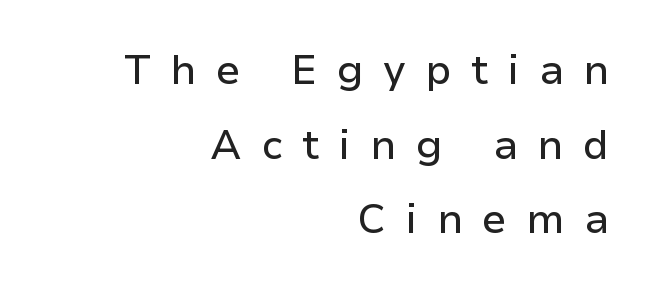
The image shows 41 px sans-serif type, upright; set right-aligned, line spacing 1.82x, unusually wide letter spacing (+0.48 em), not underlined; low stroke contrast and a medium x-height.
